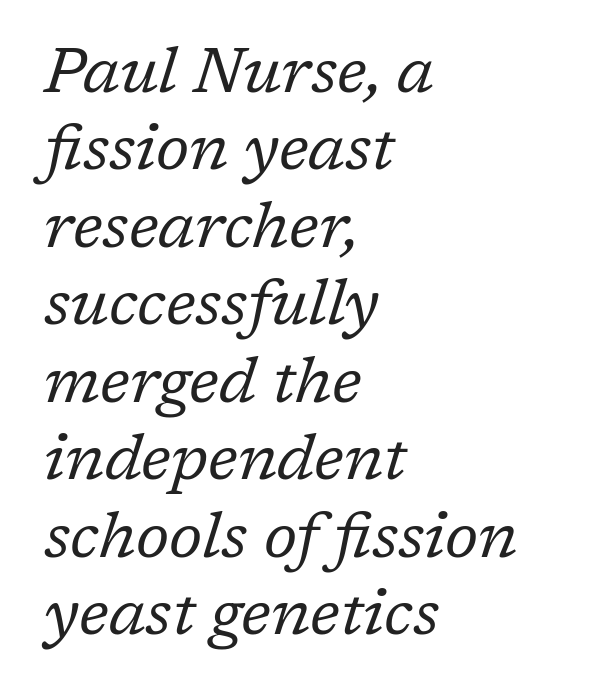
Q: Is the text bold? A: No.
Q: Is the text italic (slanted)? A: Yes, it leans right by about 17 degrees.
Q: Is the typeface a serif or a sans-serif typeface? A: Serif.
Q: Is the text underlined? A: No.
Q: How is the paragraph aligned? A: Left-aligned.
Q: Is the spacing between letters normal or unusually wide? A: Normal.
Q: Width (condensed, normal, or wide)? A: Normal.
Q: Stroke contrast? A: Low.
Q: x-height? A: Medium.
Q: Monospaced? A: No.
